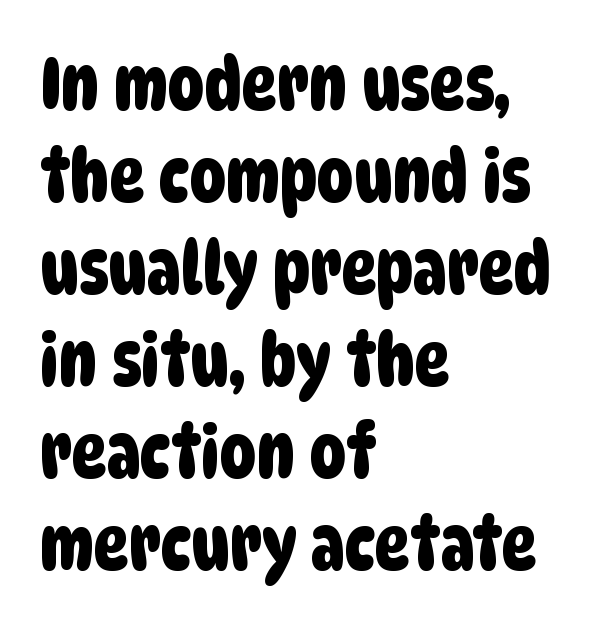
{"serif": "no", "width": "condensed", "stroke_contrast": "low", "x_height": "large", "monospaced": "no", "underline": "no", "align": "left", "line_spacing": "normal", "line_spacing_ratio": 1.26, "letter_spacing": "normal", "letter_spacing_em": 0.0, "glyph_px": 73}
